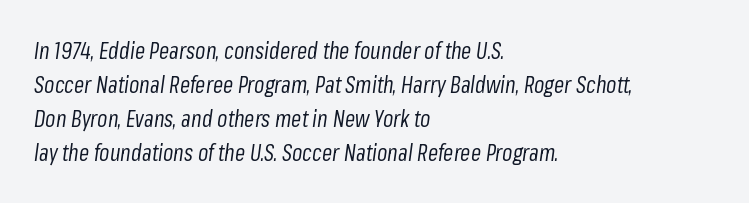
The image shows 23 px text type, italic (leaning right); set left-aligned, normal line spacing (1.48x), normal letter spacing, not underlined.
